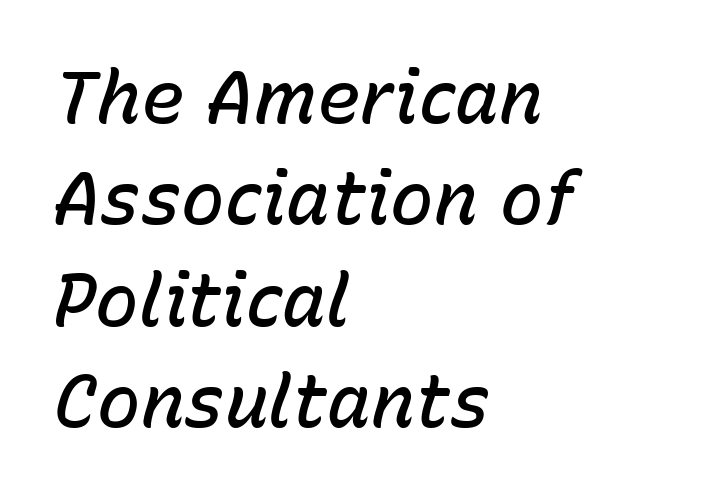
{"italic": "yes", "lean": "right", "slant_degrees": 15, "bold": "semi", "weight": "semibold", "width": "normal", "stroke_contrast": "low", "x_height": "medium", "monospaced": "no", "underline": "no", "align": "left", "line_spacing": "normal", "line_spacing_ratio": 1.39, "letter_spacing": "normal", "letter_spacing_em": 0.0, "glyph_px": 73}
